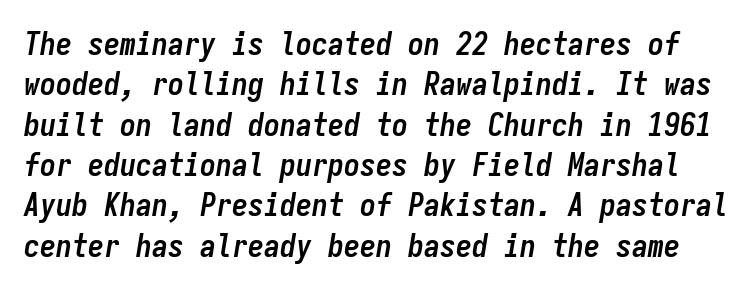
The image shows 32 px semibold, condensed type, italic (leaning right), monospaced; set normal line spacing (1.26x), normal letter spacing, not underlined; low stroke contrast and a medium x-height.
